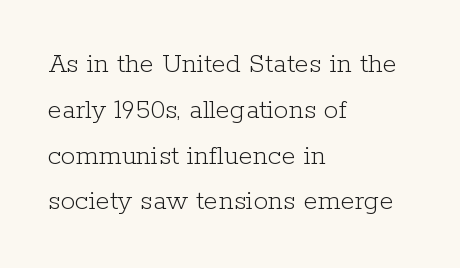
The designer went with a serif here, giving each stem small feet. The rendering uses natural spacing where letterforms have individual widths. Quick note: underline off. Does the copy run flush right? No — it runs flush left. Tracking value appears to be zero — textbook default spacing. Notice how the stems are strictly vertical — no italics here.
